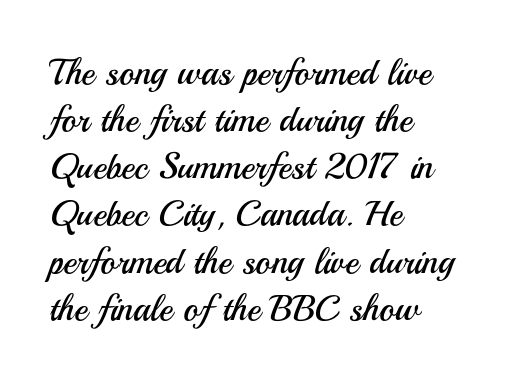
{"serif": "no", "bold": "no", "weight": "regular", "width": "normal", "stroke_contrast": "medium", "x_height": "small", "monospaced": "no", "underline": "no", "align": "left", "line_spacing": "normal", "line_spacing_ratio": 1.31, "letter_spacing": "normal", "letter_spacing_em": 0.0, "glyph_px": 36}
